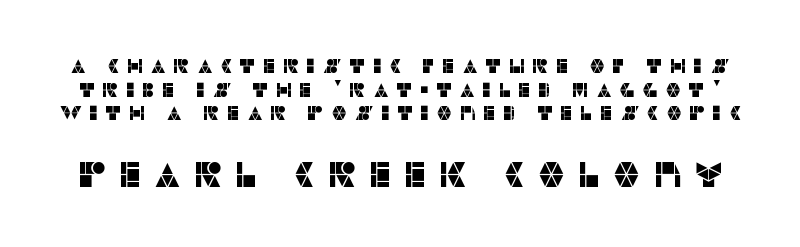
Q: Is the text italic (slanted)? A: No, it is upright.
Q: Is the typeface a serif or a sans-serif typeface? A: Sans-serif.
Q: Is the text underlined? A: No.
Q: Is the spacing between letters normal or unusually wide? A: Unusually wide.
Q: Which block of text is set in a larger size, the first (top) or the second (bottom)? A: The second (bottom) one.
Q: Width (condensed, normal, or wide)? A: Normal.
Q: Stroke contrast? A: Low.
Q: x-height? A: Large.
Q: Monospaced? A: No.
